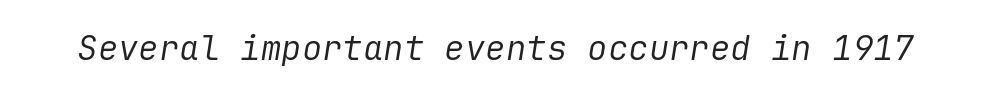
Tracking here is standard; glyphs follow each other at the usual distance. The passage shown is not underscored anywhere. This is not heavy type; no bold has been used. Looking at the ascenders, they clearly lean.
